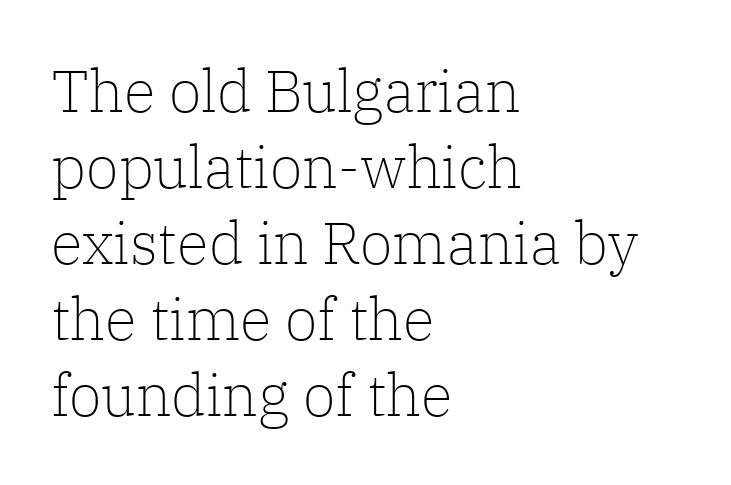
{"serif": "yes", "italic": "no", "bold": "no", "weight": "light", "width": "normal", "stroke_contrast": "low", "x_height": "medium", "monospaced": "no", "underline": "no", "align": "left", "line_spacing": "normal", "line_spacing_ratio": 1.29, "letter_spacing": "normal", "letter_spacing_em": 0.0, "glyph_px": 59}
